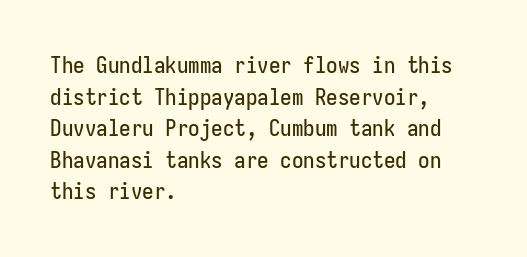
{"italic": "no", "underline": "no", "align": "left", "line_spacing": "normal", "line_spacing_ratio": 1.37, "letter_spacing": "normal", "letter_spacing_em": 0.0, "glyph_px": 23}
